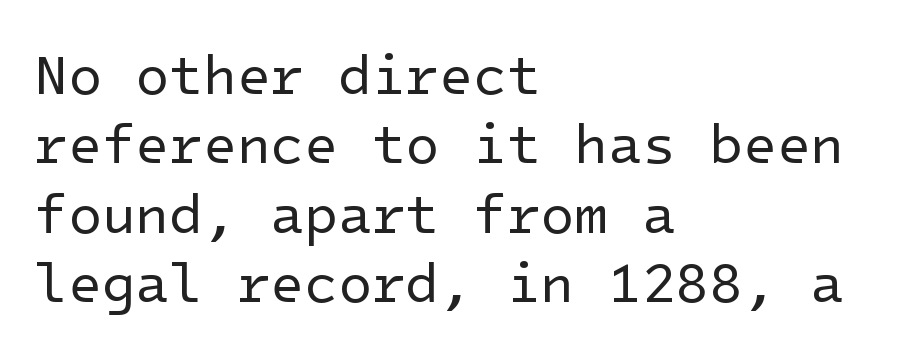
The image shows 55 px regular-weight sans-serif type, upright; set left-aligned, normal line spacing (1.26x), normal letter spacing, not underlined; low stroke contrast and a medium x-height.
